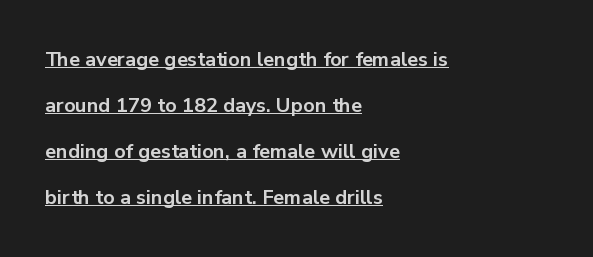
Q: Is the text bold? A: Yes.
Q: Is the text italic (slanted)? A: No, it is upright.
Q: Is the text underlined? A: Yes.
Q: How is the paragraph aligned? A: Left-aligned.
Q: Is the spacing between letters normal or unusually wide? A: Normal.
Q: Is the spacing between lines tight, normal or loose? A: Loose.
